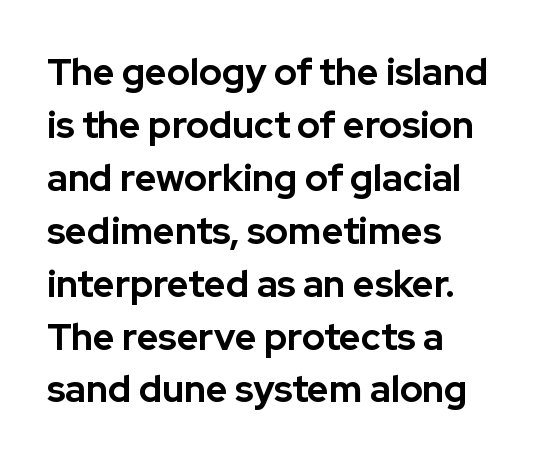
Q: Is the text bold? A: Yes.
Q: Is the text italic (slanted)? A: No, it is upright.
Q: Is the typeface a serif or a sans-serif typeface? A: Sans-serif.
Q: Is the text underlined? A: No.
Q: How is the paragraph aligned? A: Left-aligned.
Q: Is the spacing between letters normal or unusually wide? A: Normal.
Q: Is the spacing between lines tight, normal or loose? A: Normal.
Q: Width (condensed, normal, or wide)? A: Normal.
Q: Stroke contrast? A: Low.
Q: x-height? A: Medium.
Q: Monospaced? A: No.
